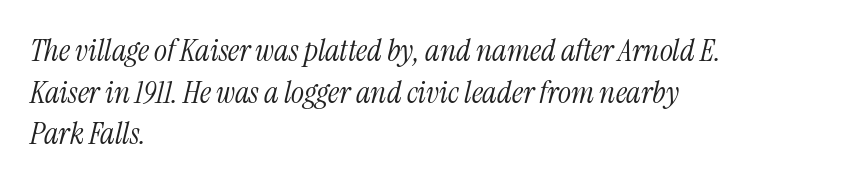
{"serif": "yes", "italic": "yes", "lean": "right", "slant_degrees": 13, "bold": "no", "weight": "light", "width": "condensed", "stroke_contrast": "medium", "x_height": "medium", "monospaced": "no", "underline": "no", "align": "left", "line_spacing": "normal", "line_spacing_ratio": 1.34, "letter_spacing": "normal", "letter_spacing_em": 0.0, "glyph_px": 31}
